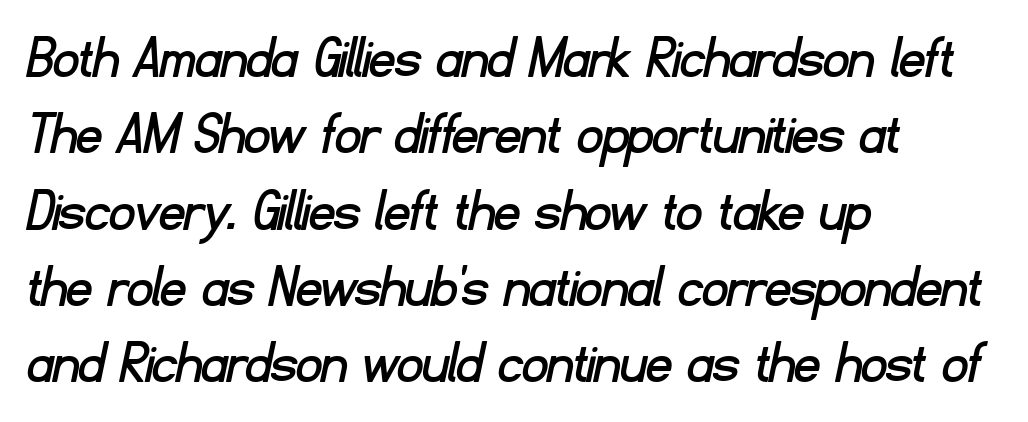
{"serif": "no", "width": "normal", "stroke_contrast": "low", "x_height": "small", "monospaced": "no", "underline": "no", "align": "left", "line_spacing_ratio": 1.23, "letter_spacing": "normal", "letter_spacing_em": 0.0, "glyph_px": 62}
